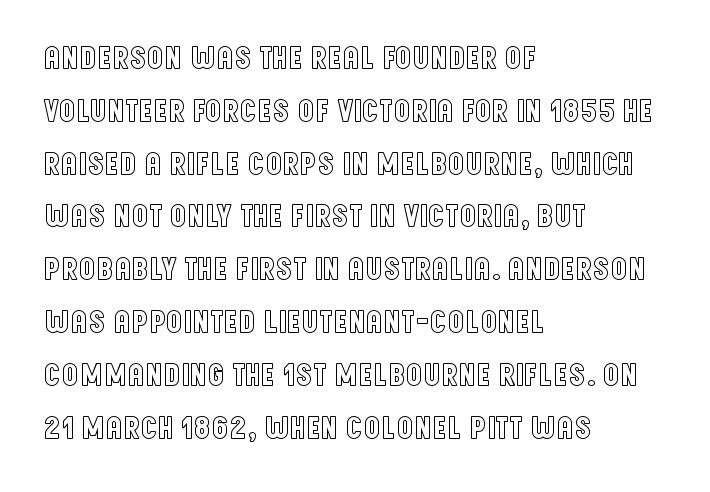
The image shows 33 px condensed type, upright; set left-aligned, normal line spacing (1.6x), normal letter spacing, not underlined; a large x-height.
